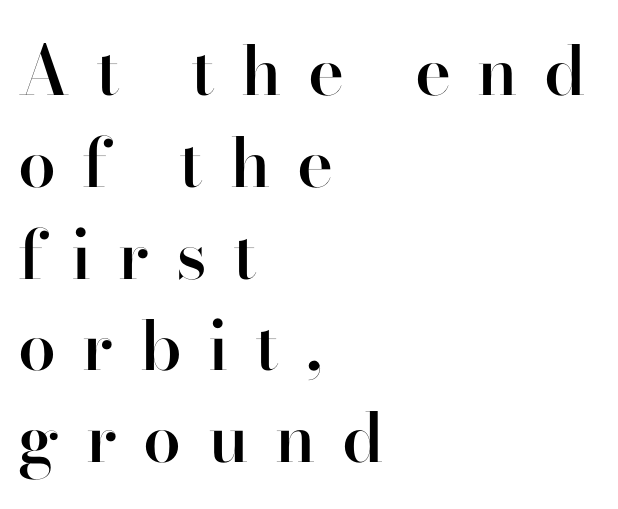
The block of text has a typical density, with ordinary space between rows. Unlike italic type, these characters show no tilt at all. The horizontal fit of the characters is loose and conspicuously gappy. Lines of text with bare space underneath. The paragraph shown leans on its left margin. Think of a printed novel: that variable character pitch is what you see here.
